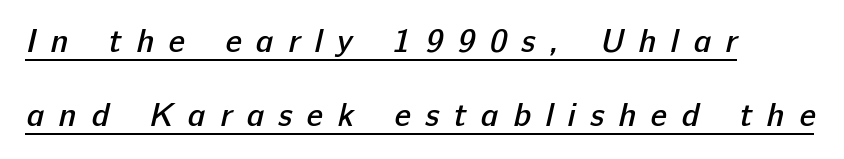
The image shows 33 px semibold sans-serif type; set left-aligned, loose line spacing (2.25x), unusually wide letter spacing (+0.44 em), underlined; low stroke contrast and a medium x-height.
